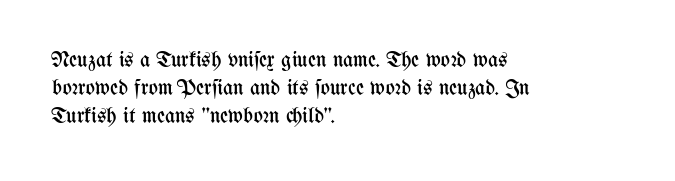
{"italic": "no", "bold": "no", "underline": "no", "align": "left", "line_spacing": "normal", "line_spacing_ratio": 1.28, "letter_spacing": "normal", "letter_spacing_em": 0.0, "glyph_px": 22}
